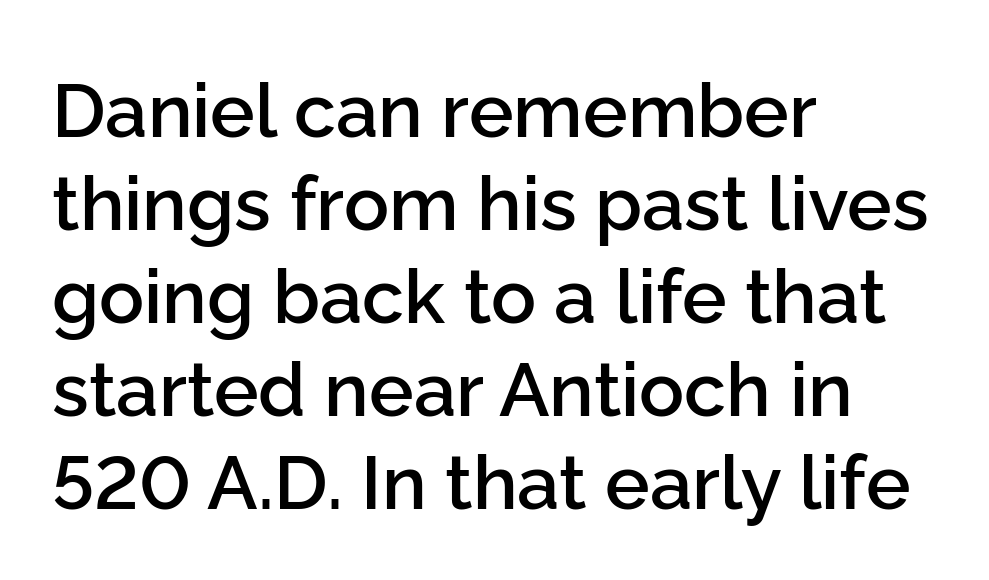
Character widths vary here, with narrow letters taking less room than wide ones. I'd call this a sans setting — the letters go barefoot. The face used here is rendered with its standard letterfit. Characters remain perfectly vertical along every line.
